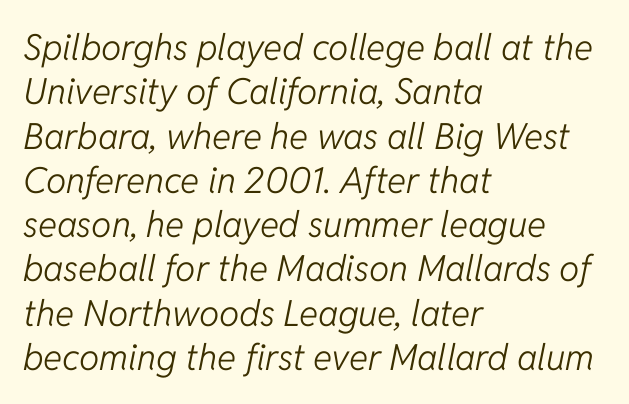
The image shows 36 px light type, italic (leaning right); set left-aligned, line spacing 1.23x, normal letter spacing, not underlined; low stroke contrast and a medium x-height.
